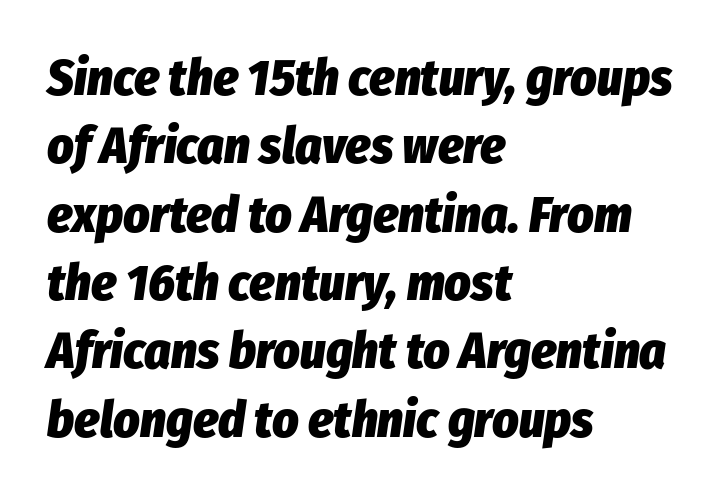
These lines sit exactly where default settings would place them. In CSS terms this would be text-align: left. The letterforms sit shoulder to shoulder at normal distance. Slant detected: the letters are inclined. The specimen omits any rule beneath the text block's lines. Strong, thick strokes mark this as bold type.
